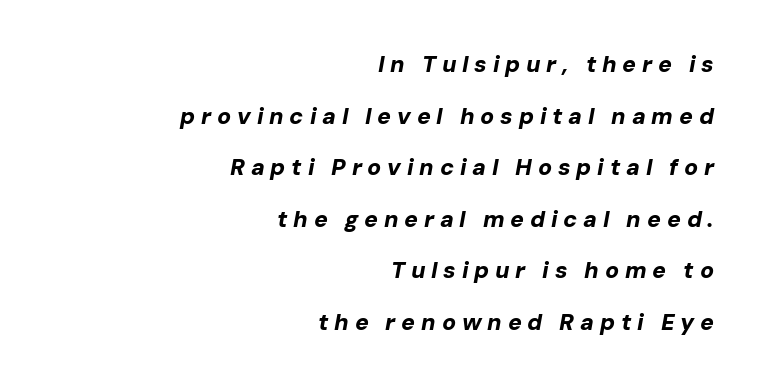
{"italic": "yes", "lean": "right", "slant_degrees": 10, "bold": "yes", "underline": "no", "align": "right", "line_spacing": "loose", "line_spacing_ratio": 2.24, "letter_spacing": "wide", "letter_spacing_em": 0.25, "glyph_px": 23}
